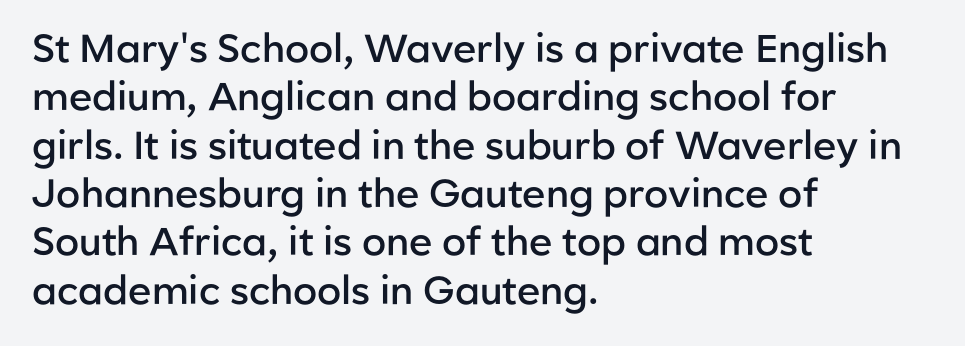
Rendered with straight, roman letterforms. Between one letter and the next there's only the usual sliver of space. A bit beefed up — I'd call it semibold rather than bold. Is the block centered? No — it sits flush against the left margin. The zone under the glyphs is completely vacant. Nope, no serifs anywhere on these letters.
